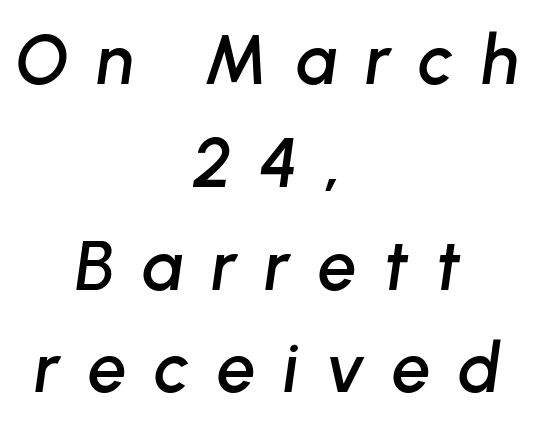
The image shows 69 px text type, italic (leaning right); set centered, normal line spacing (1.49x), unusually wide letter spacing (+0.4 em), not underlined; low stroke contrast and a medium x-height.
